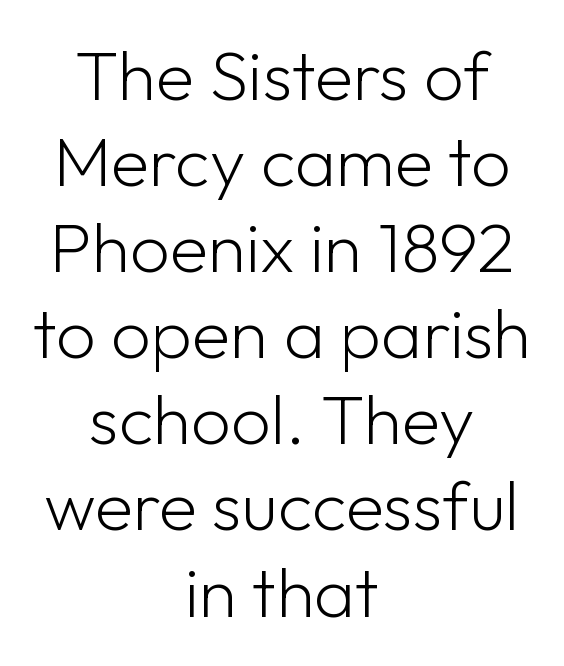
Q: Is the text bold? A: No.
Q: Is the text italic (slanted)? A: No, it is upright.
Q: Is the typeface a serif or a sans-serif typeface? A: Sans-serif.
Q: Is the text underlined? A: No.
Q: How is the paragraph aligned? A: Centered.
Q: Is the spacing between letters normal or unusually wide? A: Normal.
Q: Width (condensed, normal, or wide)? A: Normal.
Q: Stroke contrast? A: Low.
Q: x-height? A: Medium.
Q: Monospaced? A: No.
